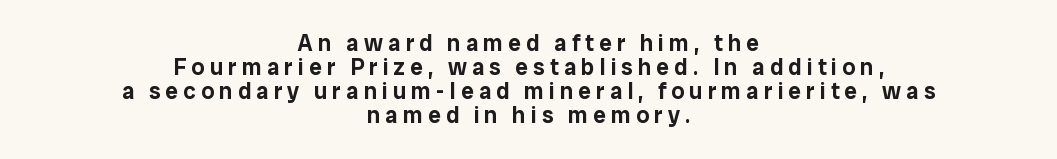
Q: Is the text italic (slanted)? A: No, it is upright.
Q: Is the text underlined? A: No.
Q: How is the paragraph aligned? A: Centered.
Q: Is the spacing between letters normal or unusually wide? A: Unusually wide.
Q: Is the spacing between lines tight, normal or loose? A: Tight.
